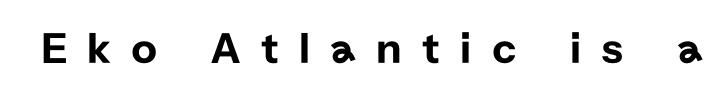
{"serif": "no", "italic": "no", "width": "normal", "stroke_contrast": "low", "x_height": "medium", "monospaced": "no", "underline": "no", "letter_spacing": "wide", "letter_spacing_em": 0.45, "glyph_px": 45}
